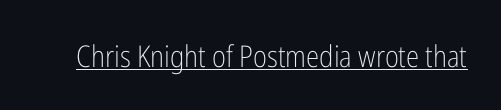
The image shows 30 px light, condensed sans-serif type, upright; set normal letter spacing, underlined; low stroke contrast and a medium x-height.
